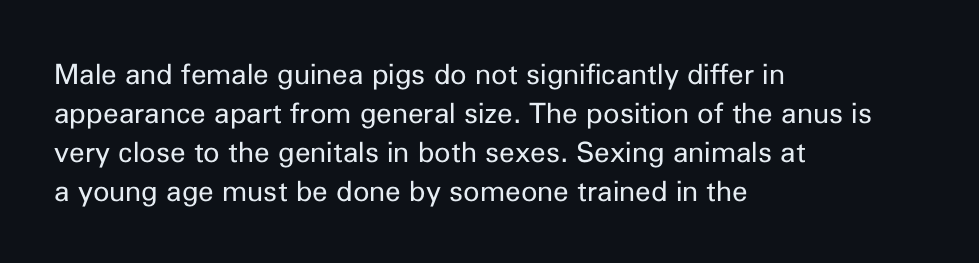
Q: Is the text bold? A: No.
Q: Is the text italic (slanted)? A: No, it is upright.
Q: Is the typeface a serif or a sans-serif typeface? A: Sans-serif.
Q: Is the text underlined? A: No.
Q: How is the paragraph aligned? A: Left-aligned.
Q: Is the spacing between letters normal or unusually wide? A: Normal.
Q: Is the spacing between lines tight, normal or loose? A: Normal.
Q: Width (condensed, normal, or wide)? A: Normal.
Q: Stroke contrast? A: Low.
Q: x-height? A: Medium.
Q: Monospaced? A: No.
